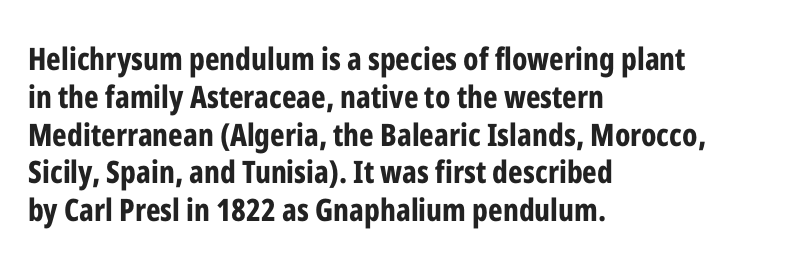
{"serif": "no", "italic": "no", "bold": "yes", "weight": "bold", "width": "condensed", "stroke_contrast": "low", "x_height": "medium", "monospaced": "no", "underline": "no", "align": "left", "line_spacing_ratio": 1.22, "letter_spacing": "normal", "letter_spacing_em": 0.0, "glyph_px": 31}
